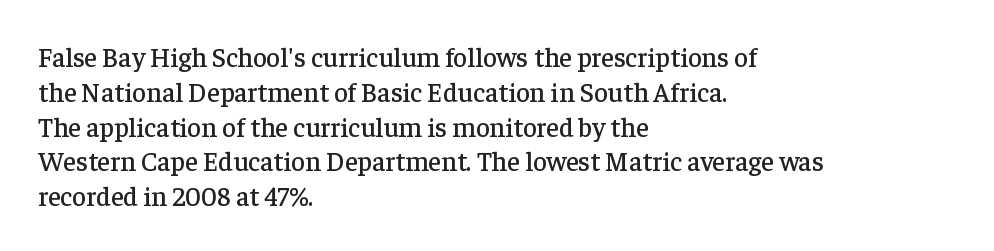
The image shows 27 px text type, upright; set left-aligned, normal line spacing (1.29x), normal letter spacing, not underlined.
